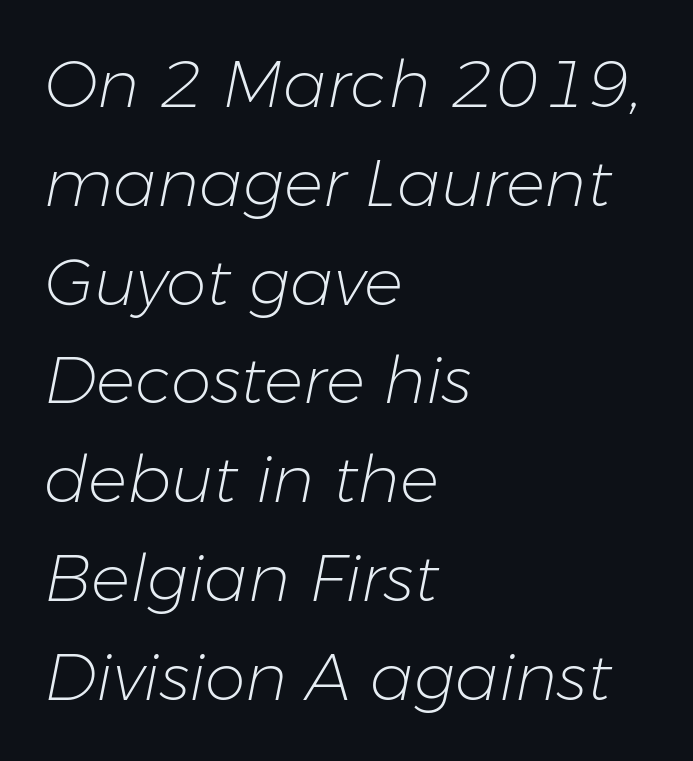
The image shows 65 px light type, italic (leaning right); set left-aligned, normal line spacing (1.52x), normal letter spacing, not underlined; low stroke contrast and a medium x-height.
